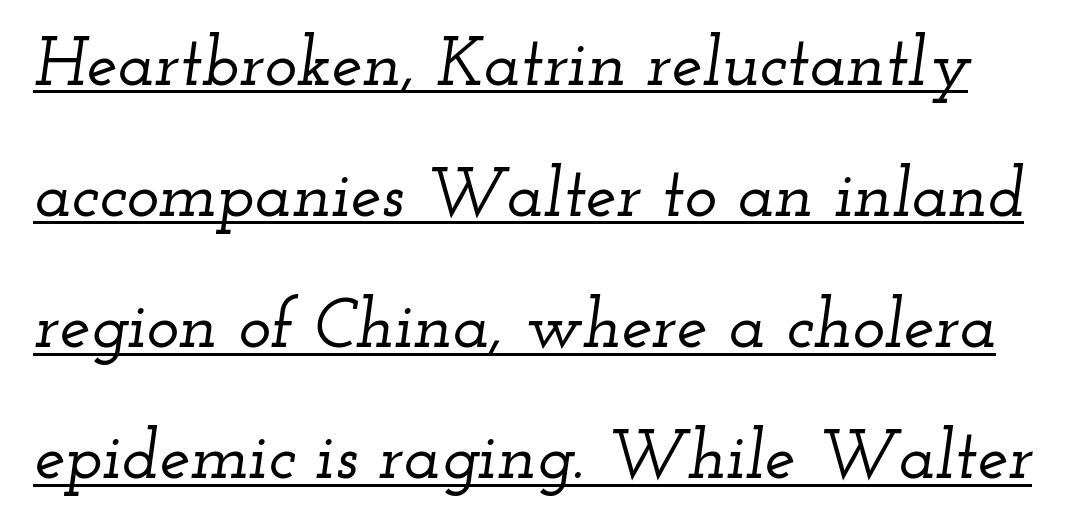
The image shows 69 px wide serif type, italic (leaning right); set loose line spacing (1.9x), normal letter spacing, underlined; low stroke contrast and a small x-height.
